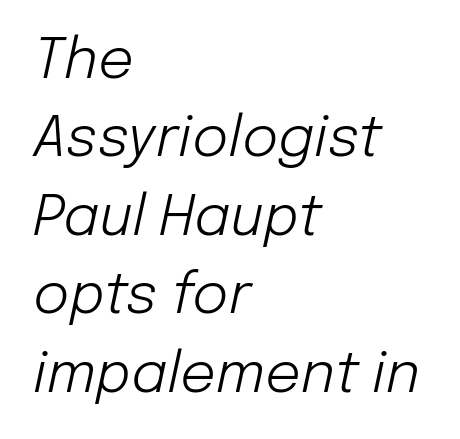
If you drew a line through each stem, it would be angled. Glyph-to-glyph distance matches everyday printed text. Nothing heavy about these letters — not bold at all. A student would call this left alignment; a typographer would say flush left, rag right. You could not count columns in this text — the font is proportionally spaced.
